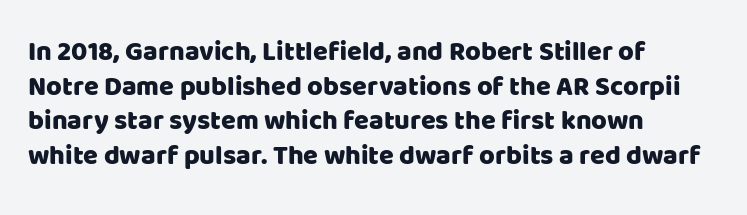
You could call the tracking neutral — neither tight nor loose. Interline gaps are of average width in this sample. The zone under the glyphs is completely vacant. A classic flush-left, rag-right setting is used for this passage. Style check: upright.
